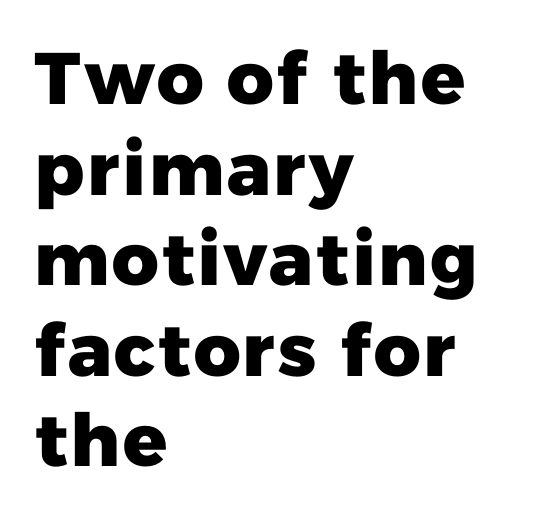
The image shows 73 px heavy sans-serif type; set left-aligned, line spacing 1.24x, normal letter spacing, not underlined; low stroke contrast and a medium x-height.
